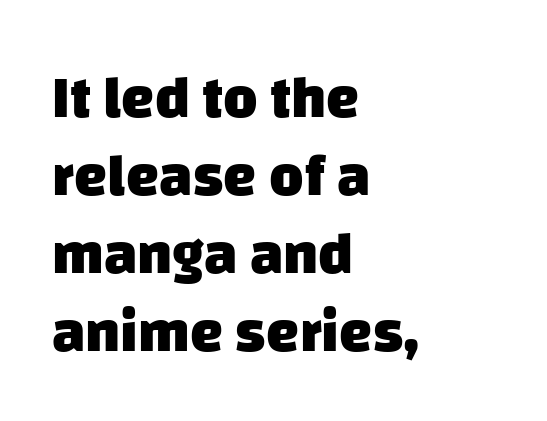
The characters look thick and weighty, a clear bold. The lines sit at an ordinary, default distance from one another. Standard letterfit; no display-style spreading of the glyphs. Look at the bottom of the vertical strokes: they stop flat, with no serifs.
